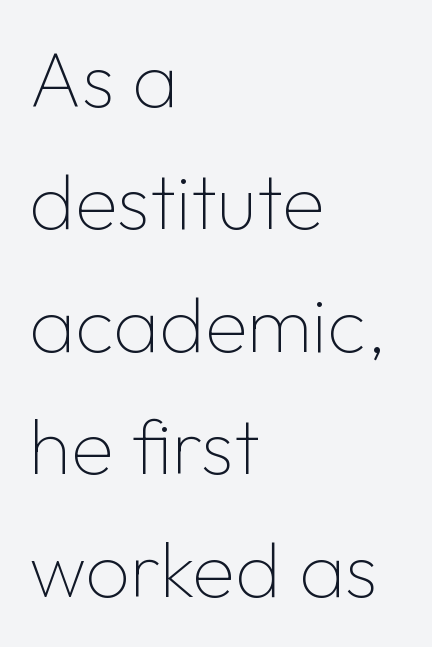
{"serif": "no", "italic": "no", "bold": "no", "weight": "thin", "width": "normal", "stroke_contrast": "low", "x_height": "medium", "monospaced": "no", "underline": "no", "align": "left", "line_spacing": "normal", "line_spacing_ratio": 1.57, "letter_spacing": "normal", "letter_spacing_em": 0.0, "glyph_px": 78}
